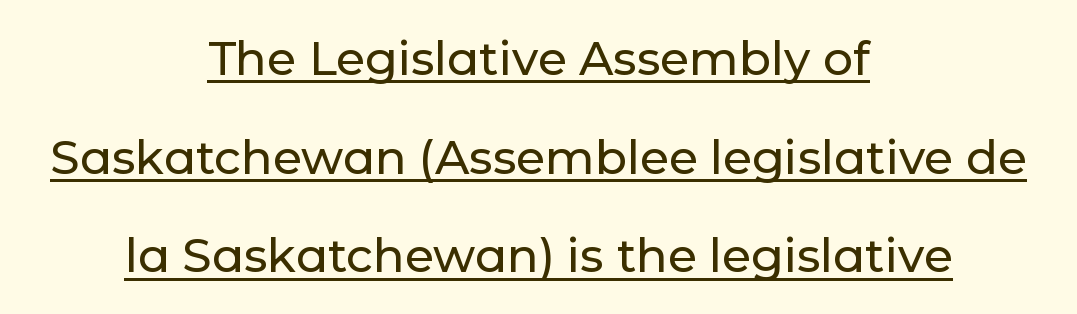
No italicization has been applied; the sample stays upright. Here the designer chose a conventional face with non-uniform glyph widths. You could fit nearly another row in the gap between these rows. You can see a thin bar hugging the bottom of the glyphs. Short note: letters normally spaced.
